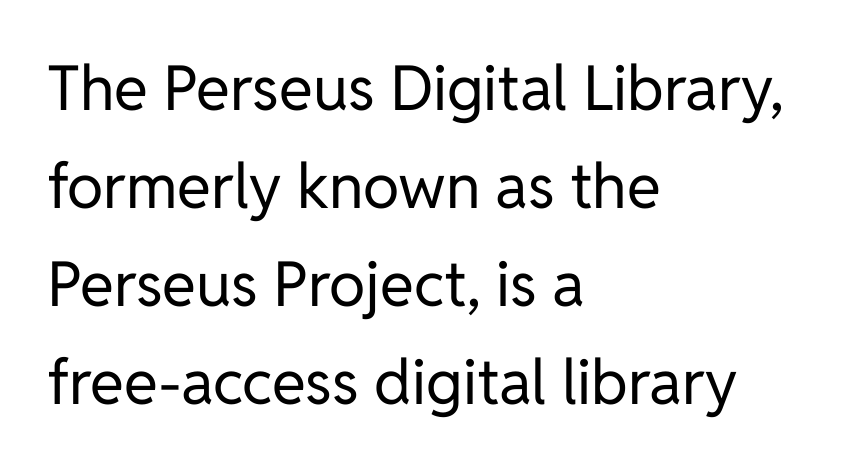
{"serif": "no", "italic": "no", "bold": "no", "weight": "regular", "width": "normal", "stroke_contrast": "low", "x_height": "medium", "monospaced": "no", "underline": "no", "align": "left", "line_spacing": "normal", "line_spacing_ratio": 1.58, "letter_spacing": "normal", "letter_spacing_em": 0.0, "glyph_px": 62}
